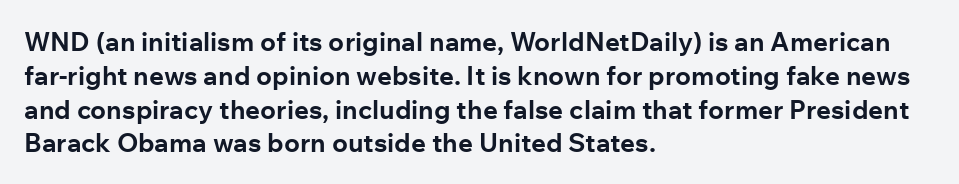
{"italic": "no", "bold": "yes", "underline": "no", "align": "left", "line_spacing": "normal", "line_spacing_ratio": 1.3, "letter_spacing": "normal", "letter_spacing_em": 0.0, "glyph_px": 26}
